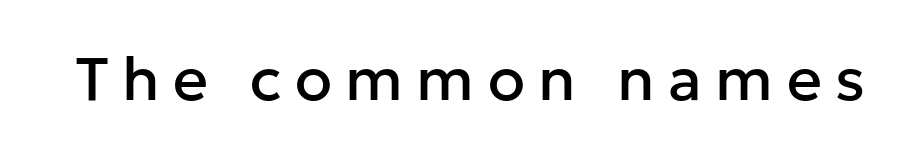
Q: Is the text italic (slanted)? A: No, it is upright.
Q: Is the typeface a serif or a sans-serif typeface? A: Sans-serif.
Q: Is the text underlined? A: No.
Q: Is the spacing between letters normal or unusually wide? A: Unusually wide.
Q: Width (condensed, normal, or wide)? A: Normal.
Q: Stroke contrast? A: Low.
Q: x-height? A: Medium.
Q: Monospaced? A: No.
